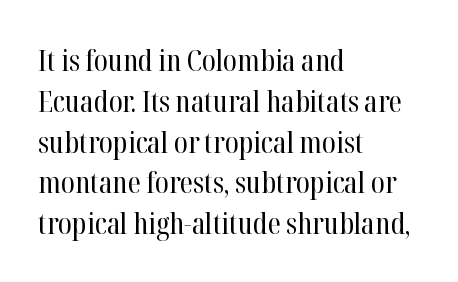
This sample has the flowing, uneven cadence of proportional lettering. This is serif lettering, the kind often seen in printed books. Short and long lines alike share a common starting point at left. Is the letter spacing exaggerated? No — it looks like the ordinary default.
